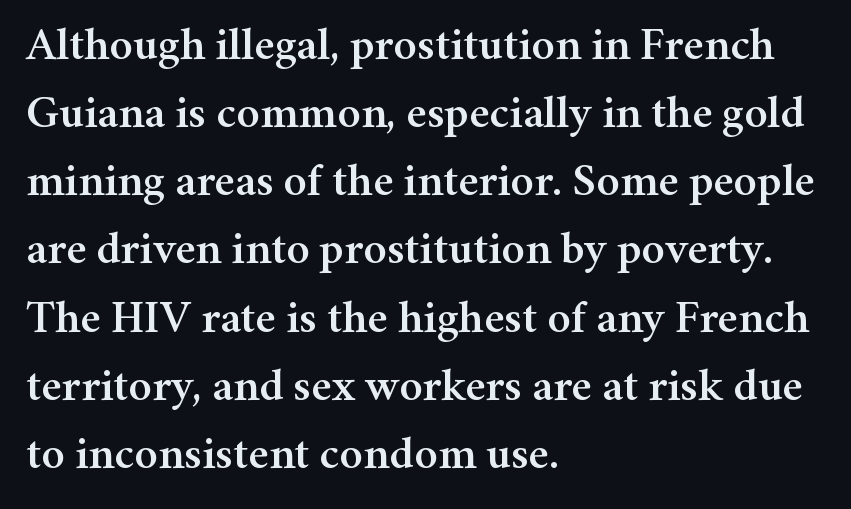
Look at the tracking — it's just the regular setting, nothing added. The area under the type is left untouched. Compared with a centered layout, this one pins lines to the left instead. The passage shown stacks its lines at a standard gap. Check where the strokes stop: tiny serifs finish them off.
